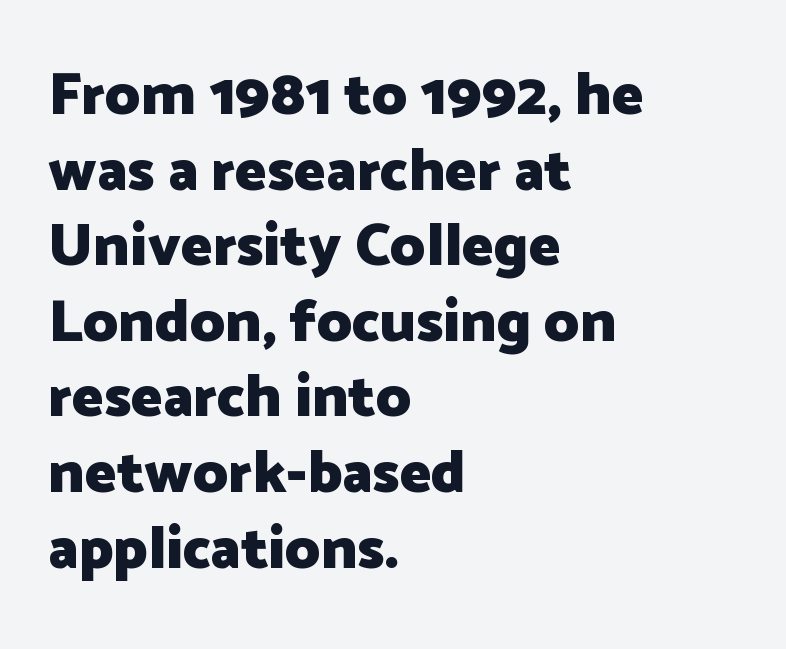
Every row of glyphs begins at an identical x-position on the left. Its strokes are broad and dark, the hallmark of bold type. Nope, not italic — everything's standing straight. Think of a printed novel: that variable character pitch is what you see here. Compared with typical body copy, the letter spacing here is the same. Check the space under the baseline: it is left empty.
